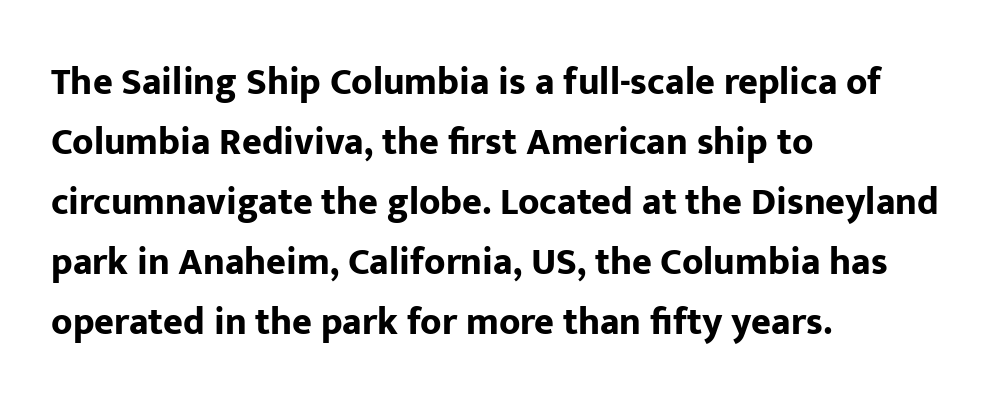
Regular leading. Students, note that the glyphs here touch the page at normal intervals. Each glyph is drawn with heavy, bold strokes. Think of a printed novel: that variable character pitch is what you see here.
